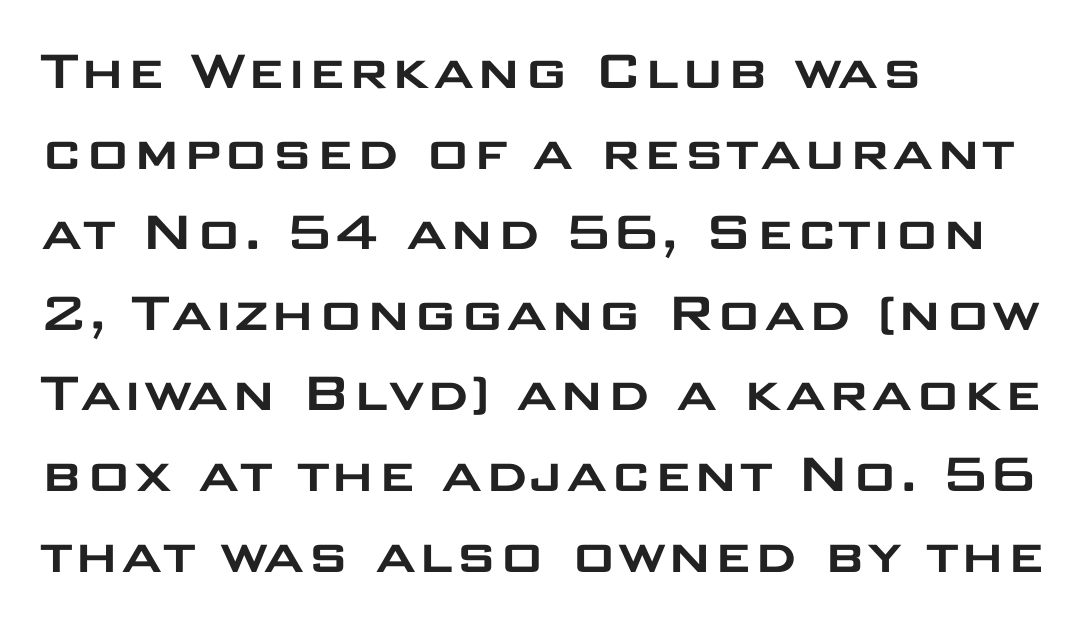
{"serif": "no", "italic": "no", "width": "wide", "stroke_contrast": "low", "x_height": "large", "monospaced": "no", "underline": "no", "align": "left", "line_spacing": "normal", "line_spacing_ratio": 1.3, "letter_spacing": "normal", "letter_spacing_em": 0.0, "glyph_px": 62}
